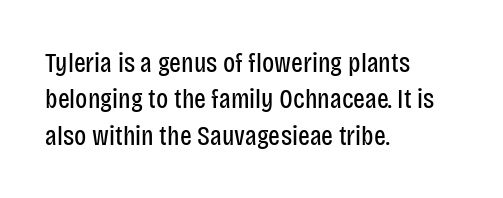
Q: Is the text bold? A: No.
Q: Is the text italic (slanted)? A: No, it is upright.
Q: Is the typeface a serif or a sans-serif typeface? A: Sans-serif.
Q: Is the text underlined? A: No.
Q: How is the paragraph aligned? A: Left-aligned.
Q: Is the spacing between letters normal or unusually wide? A: Normal.
Q: Is the spacing between lines tight, normal or loose? A: Normal.
Q: Width (condensed, normal, or wide)? A: Condensed.
Q: Stroke contrast? A: Low.
Q: x-height? A: Large.
Q: Monospaced? A: No.
